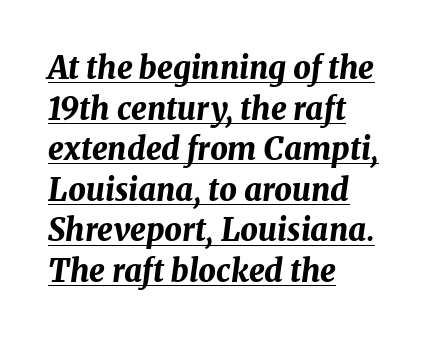
Leftover space on each line is placed entirely after the last word. The horizontal fit of the characters is conventional and even. In terms of leading, this rendering sits right in the middle. Emphasis-style slanted type is in use.
